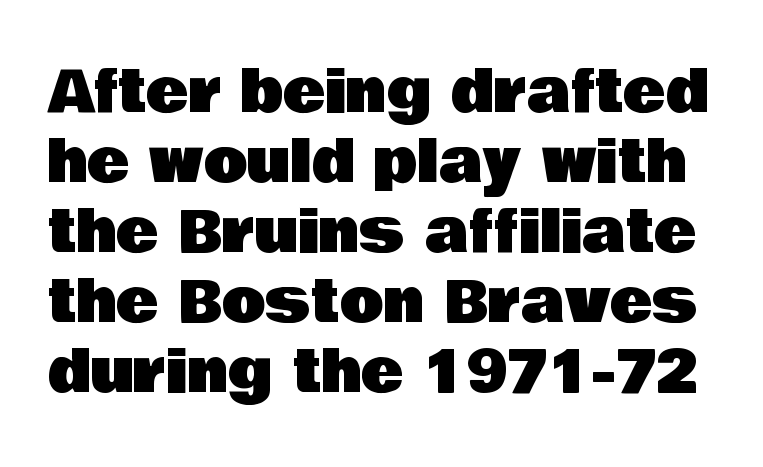
The face used here is a sans, in the tradition of grotesques and geometrics. Tall strokes in this sample are plumb rather than angled. Note the varied advance widths — an 'i' is clearly narrower than an 'm'. Tracking here is standard; glyphs follow each other at the usual distance. Type without underlining.
